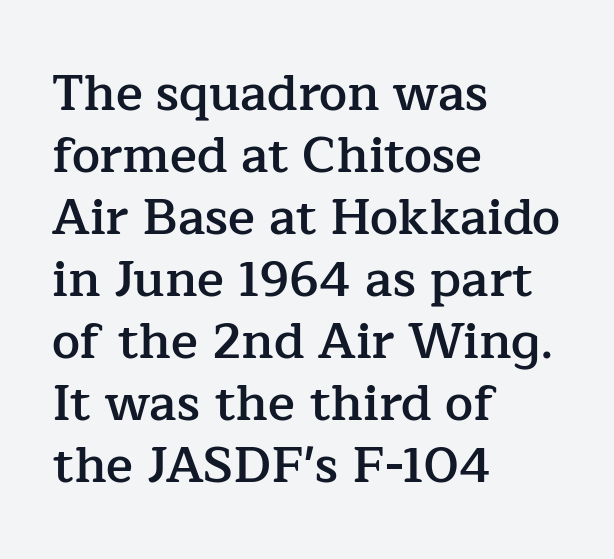
{"serif": "yes", "italic": "no", "bold": "semi", "weight": "semibold", "width": "normal", "stroke_contrast": "low", "x_height": "medium", "monospaced": "no", "underline": "no", "align": "left", "line_spacing_ratio": 1.24, "letter_spacing": "normal", "letter_spacing_em": 0.0, "glyph_px": 50}
